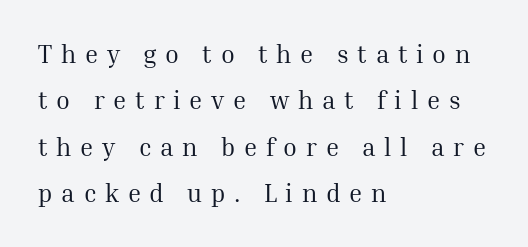
{"italic": "no", "bold": "no", "underline": "no", "align": "left", "line_spacing_ratio": 1.86, "letter_spacing": "wide", "letter_spacing_em": 0.35, "glyph_px": 25}
